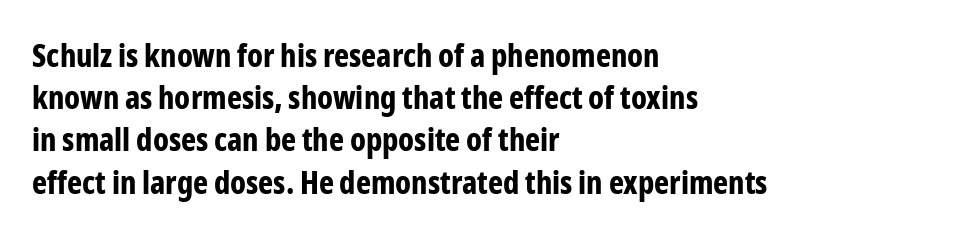
{"serif": "no", "italic": "no", "bold": "yes", "weight": "bold", "width": "condensed", "stroke_contrast": "low", "x_height": "medium", "monospaced": "no", "underline": "no", "align": "left", "line_spacing": "normal", "line_spacing_ratio": 1.32, "letter_spacing": "normal", "letter_spacing_em": 0.0, "glyph_px": 32}
